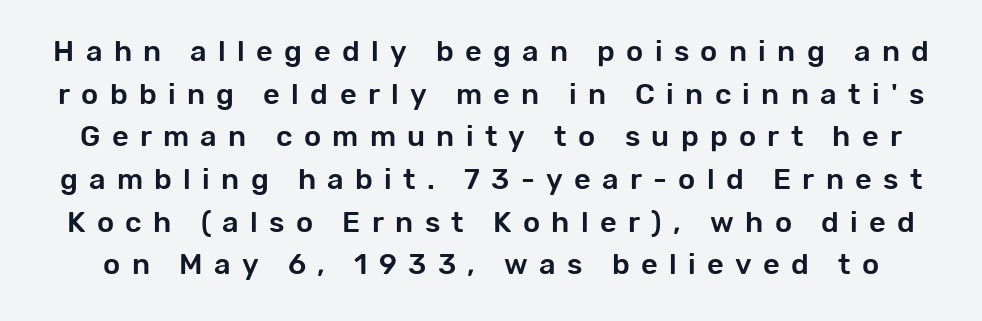
{"serif": "no", "italic": "no", "width": "normal", "stroke_contrast": "low", "x_height": "medium", "monospaced": "no", "underline": "no", "line_spacing": "normal", "line_spacing_ratio": 1.47, "letter_spacing": "wide", "letter_spacing_em": 0.39, "glyph_px": 29}
